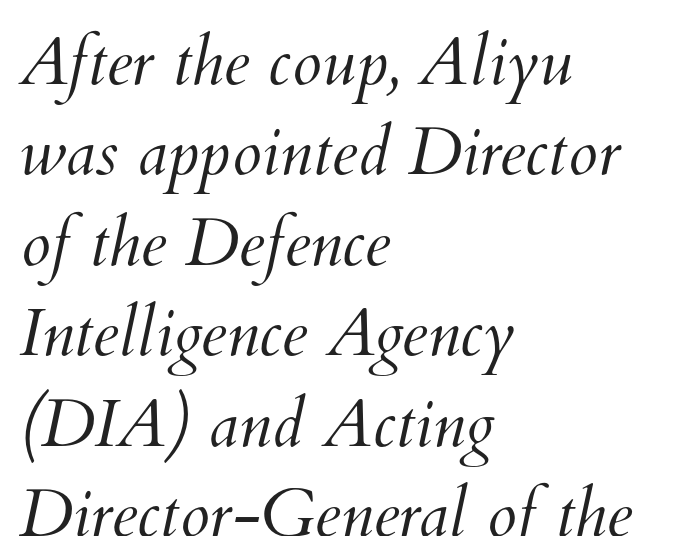
The image shows 67 px light type; set left-aligned, normal line spacing (1.35x), normal letter spacing, not underlined; medium stroke contrast and a small x-height.
